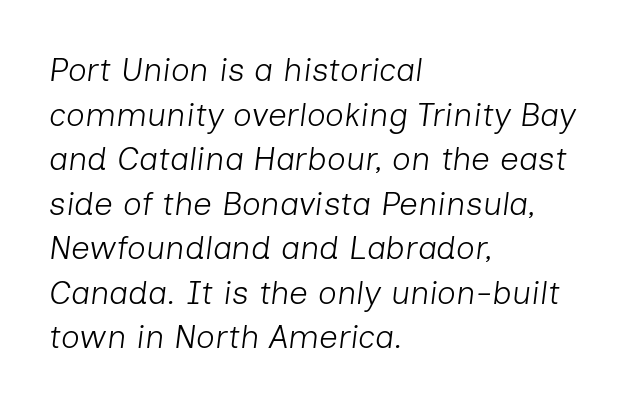
The typesetter chose a ragged-right arrangement here. Quick note: italic. Tracking here is standard; glyphs follow each other at the usual distance. Notice how descenders clear the ascenders below comfortably — that's standard leading. Character widths vary here, with narrow letters taking less room than wide ones. The words here are not underlined.
